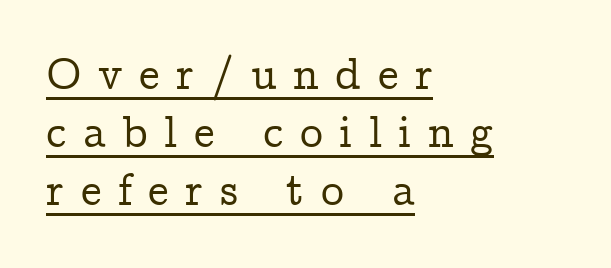
Little horizontal feet cap the strokes, marking this as serif type. Proportional: the letters do not fall into vertical columns. Baseline-to-baseline distance is the conventional proportion of letter height. All the whitespace from short lines collects on the right.
